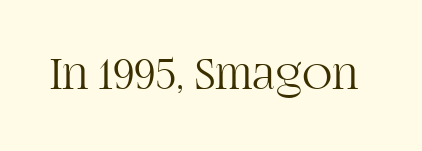
{"serif": "yes", "italic": "no", "bold": "no", "weight": "light", "width": "normal", "stroke_contrast": "high", "x_height": "large", "monospaced": "no", "underline": "no", "letter_spacing": "normal", "letter_spacing_em": 0.0, "glyph_px": 50}
